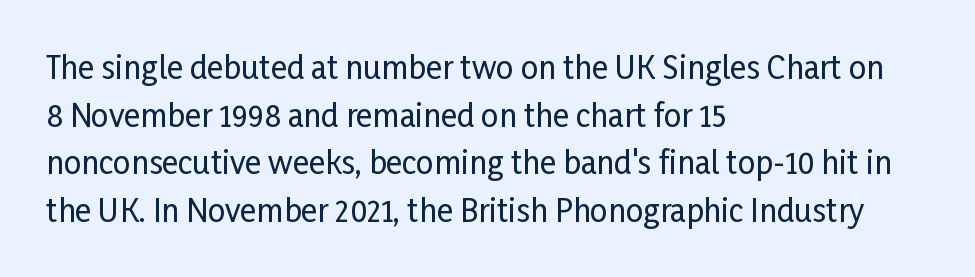
The strip under each line holds only bare page. Examine the stroke ends and you'll find no serifs. Each line starts at the same left margin while the right side varies. The letters stand straight up with perfectly vertical stems. The rendering uses a moderate line-height, typical for paragraphs.
